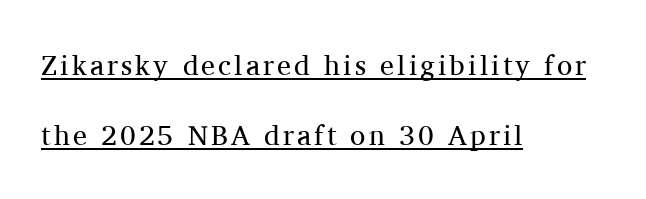
The image shows 28 px regular-weight serif type, upright; set left-aligned, loose line spacing (2.49x), underlined; medium stroke contrast and a medium x-height.
